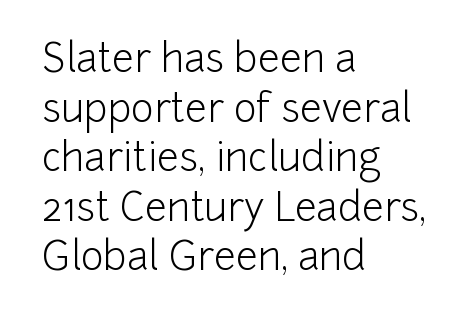
{"serif": "no", "italic": "no", "bold": "no", "weight": "light", "width": "normal", "stroke_contrast": "low", "x_height": "medium", "monospaced": "no", "underline": "no", "align": "left", "line_spacing": "normal", "line_spacing_ratio": 1.27, "letter_spacing": "normal", "letter_spacing_em": 0.0, "glyph_px": 39}
